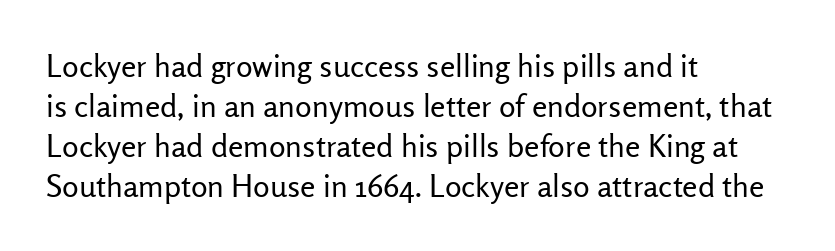
One-word summary of the alignment: left. Check the space under the baseline: it is left empty. This sample has the flowing, uneven cadence of proportional lettering. Weight: not bold — regular or lighter. Serifs: no, the terminals of the letterforms are clean. It's the straight-up-and-down kind of type.
